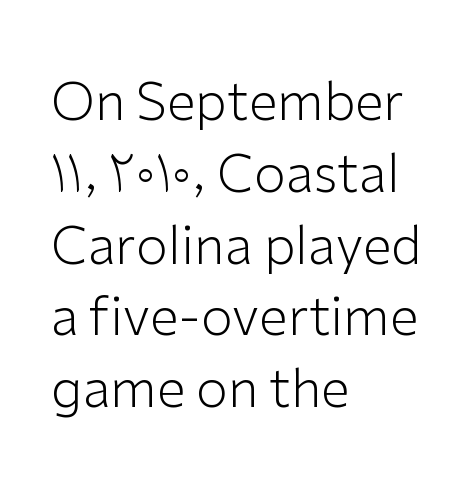
Students, observe: this is what conventionally led text looks like. Does the type have serifs? No, each stem ends abruptly. Line beginnings align vertically; line endings do not. Heaviness? Minimal to ordinary, like unemphasized prose. Each row of text sits above clean, open space.
